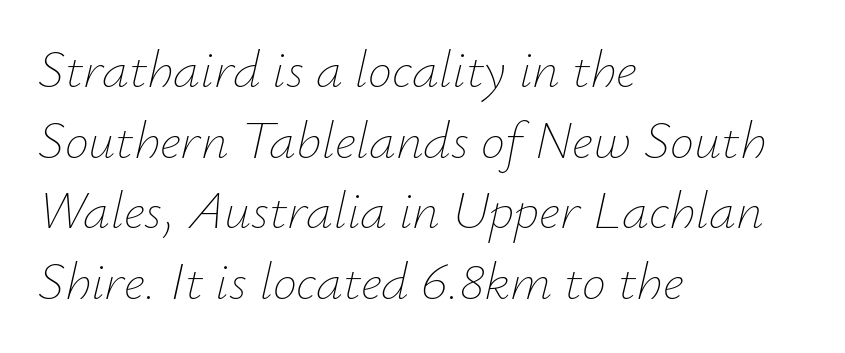
Each line starts at the same left margin while the right side varies. You can tell it's italic because the verticals aren't actually vertical. Looks like regular typesetting: each glyph gets only the width it needs. Plain, unruled lines of type. Notice how descenders clear the ascenders below comfortably — that's standard leading.
